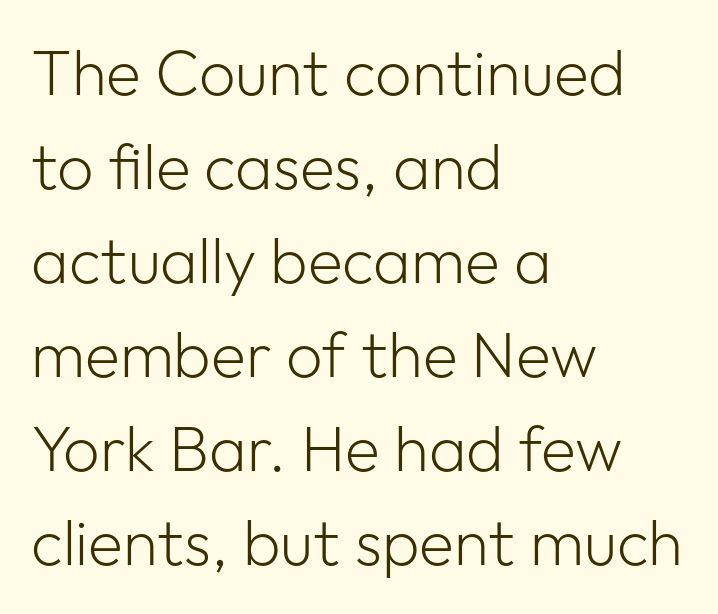
Nothing unusual about the tracking: characters are spaced as the font intends. Heft: none added — not bold. The type family on display is of the sans-serif kind. The passage shown is not underscored anywhere.
